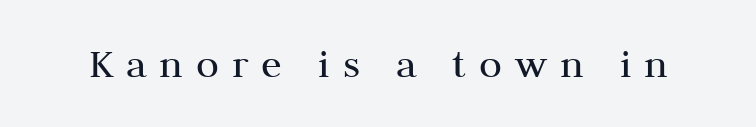
The image shows 42 px regular-weight serif type, upright; set unusually wide letter spacing (+0.31 em), not underlined; medium stroke contrast and a medium x-height.
